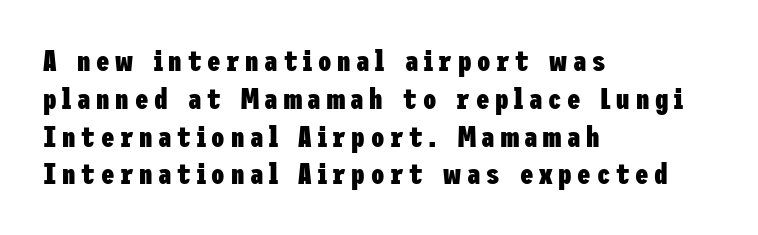
The image shows 30 px heavy, condensed sans-serif type, upright; set left-aligned, normal line spacing (1.26x), not underlined; low stroke contrast and a medium x-height.
